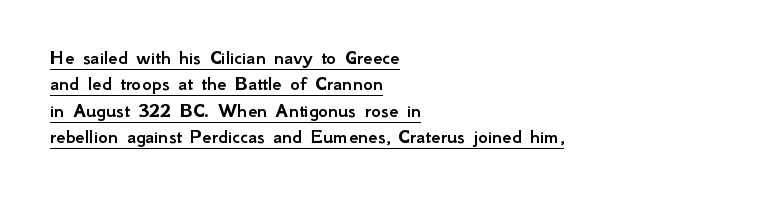
Q: Is the text italic (slanted)? A: No, it is upright.
Q: Is the text underlined? A: Yes.
Q: How is the paragraph aligned? A: Left-aligned.
Q: Is the spacing between letters normal or unusually wide? A: Normal.
Q: Is the spacing between lines tight, normal or loose? A: Normal.
